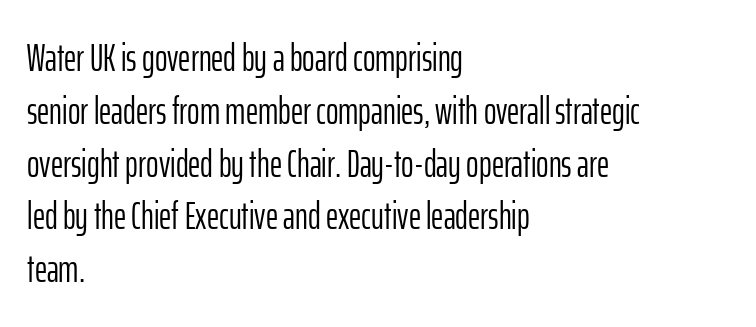
Q: Is the text bold? A: No.
Q: Is the text italic (slanted)? A: No, it is upright.
Q: Is the typeface a serif or a sans-serif typeface? A: Sans-serif.
Q: Is the text underlined? A: No.
Q: How is the paragraph aligned? A: Left-aligned.
Q: Is the spacing between letters normal or unusually wide? A: Normal.
Q: Is the spacing between lines tight, normal or loose? A: Normal.
Q: Width (condensed, normal, or wide)? A: Condensed.
Q: Stroke contrast? A: Low.
Q: x-height? A: Medium.
Q: Monospaced? A: No.
